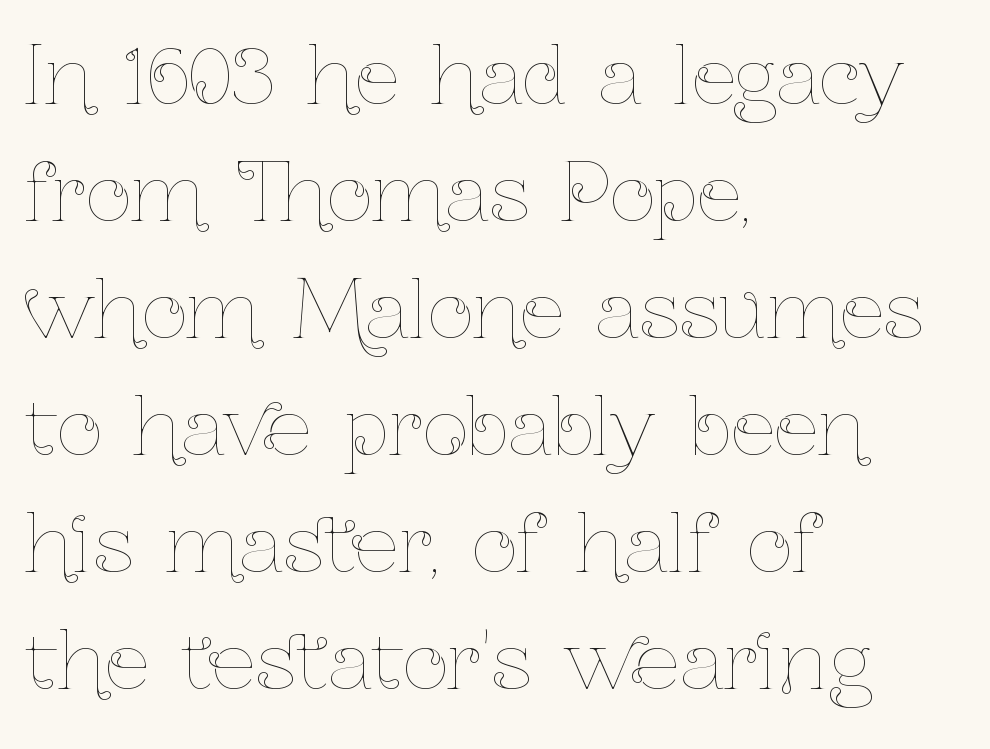
Q: Is the text bold? A: No.
Q: Is the text italic (slanted)? A: No, it is upright.
Q: Is the text underlined? A: No.
Q: How is the paragraph aligned? A: Left-aligned.
Q: Is the spacing between letters normal or unusually wide? A: Normal.
Q: Is the spacing between lines tight, normal or loose? A: Normal.
Q: Width (condensed, normal, or wide)? A: Condensed.
Q: Stroke contrast? A: Low.
Q: x-height? A: Medium.
Q: Monospaced? A: No.
